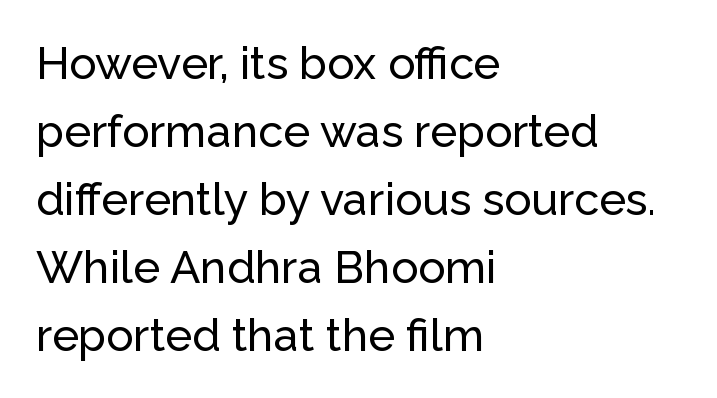
The image shows 45 px sans-serif type, upright; set left-aligned, normal line spacing (1.51x), normal letter spacing, not underlined; low stroke contrast and a medium x-height.
